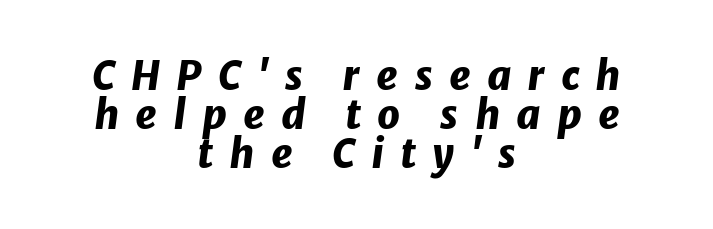
Q: Is the text bold? A: Yes.
Q: Is the text italic (slanted)? A: Yes, it leans right by about 8 degrees.
Q: Is the text underlined? A: No.
Q: How is the paragraph aligned? A: Centered.
Q: Is the spacing between letters normal or unusually wide? A: Unusually wide.
Q: Is the spacing between lines tight, normal or loose? A: Tight.
Q: Width (condensed, normal, or wide)? A: Normal.
Q: Stroke contrast? A: Low.
Q: x-height? A: Medium.
Q: Monospaced? A: No.
